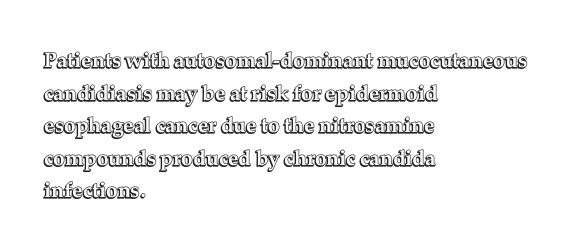
The line-height multiplier appears to be the usual default. Posture: straight, roman, zero tilt. This sample uses plain, unmodified letter spacing. No word sits above an underline.
